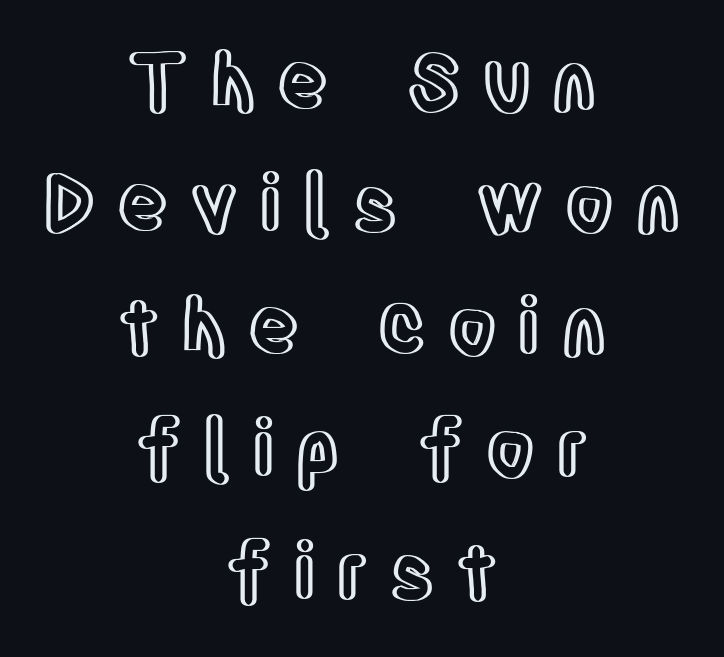
The image shows 78 px condensed type, upright; set centered, normal line spacing (1.57x), unusually wide letter spacing (+0.28 em), not underlined; a large x-height.
